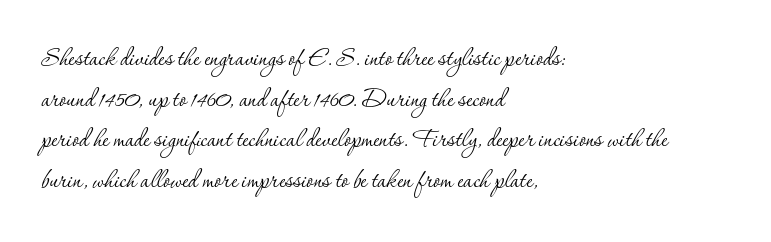
Are there feet on the stems? There are — it's a serif. The passage shown has conventional tracking throughout. Stroke mass is kept to a normal reading level or below.
